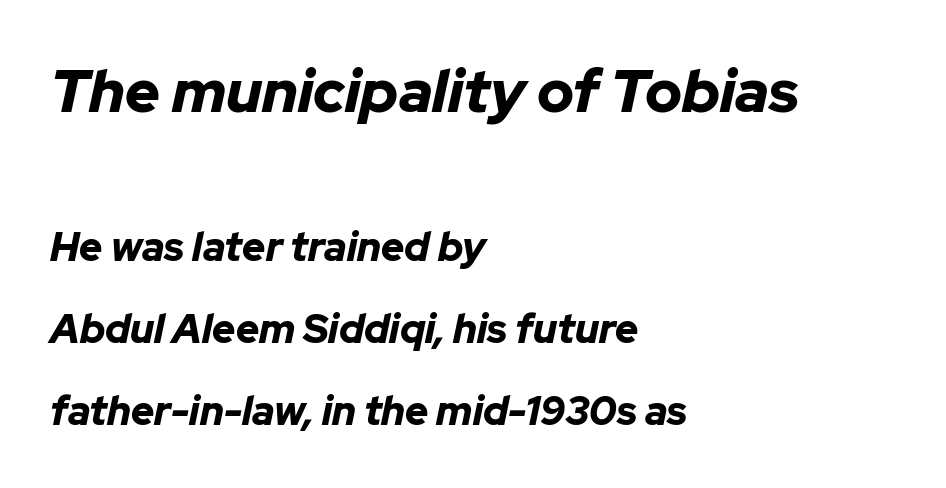
{"italic": "yes", "lean": "right", "slant_degrees": 12, "bold": "yes", "weight": "bold", "width": "normal", "stroke_contrast": "low", "x_height": "medium", "monospaced": "no", "underline": "no", "align": "left", "line_spacing": "loose", "line_spacing_ratio": 2.04, "letter_spacing": "normal", "letter_spacing_em": 0.0, "larger_block": "first", "size_ratio": 1.5, "glyph_px": 60}
